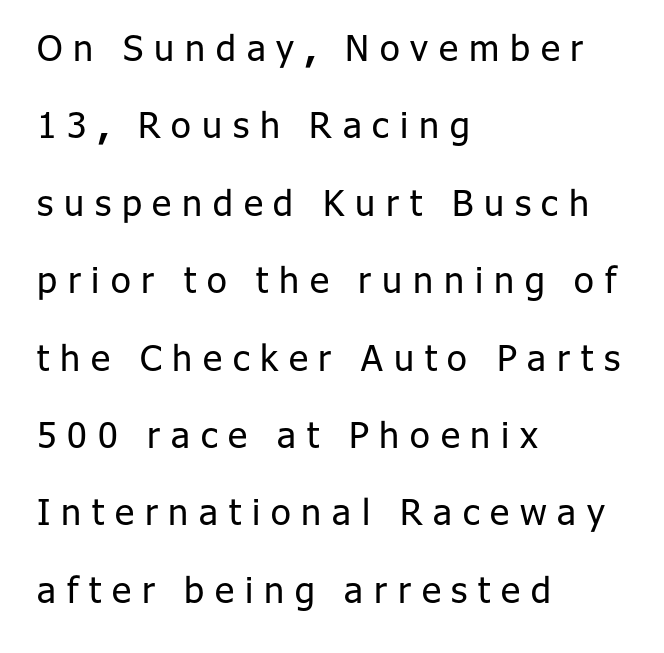
Stem width sits at or under what a default text font uses. Caption: multi-line text, flush left, ragged right. The face used here is rendered with a markedly widened letterfit. The strip under each line holds only bare page. This sample has the flowing, uneven cadence of proportional lettering. Look at the bottom of the vertical strokes: they stop flat, with no serifs.
